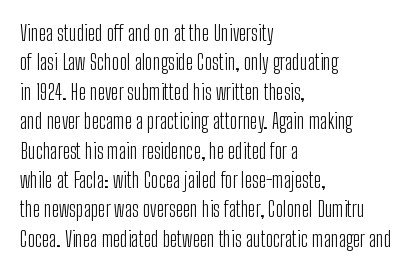
Q: Is the text bold? A: No.
Q: Is the text italic (slanted)? A: No, it is upright.
Q: Is the text underlined? A: No.
Q: How is the paragraph aligned? A: Left-aligned.
Q: Is the spacing between letters normal or unusually wide? A: Normal.
Q: Is the spacing between lines tight, normal or loose? A: Normal.
